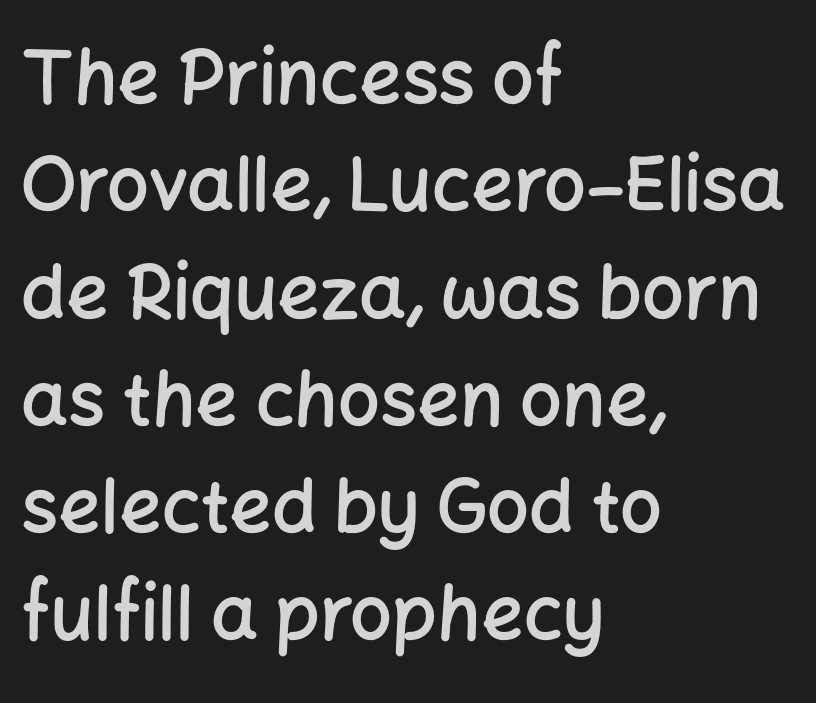
{"serif": "no", "italic": "no", "bold": "semi", "weight": "semibold", "width": "normal", "stroke_contrast": "low", "x_height": "medium", "monospaced": "no", "underline": "no", "align": "left", "line_spacing": "normal", "line_spacing_ratio": 1.45, "letter_spacing": "normal", "letter_spacing_em": 0.0, "glyph_px": 74}
